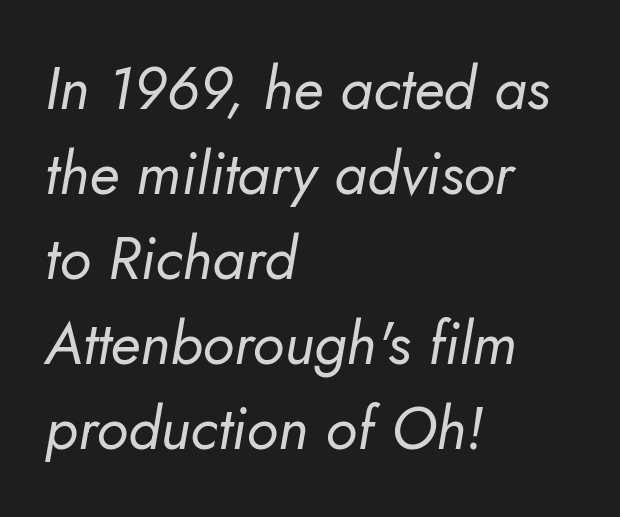
{"italic": "yes", "lean": "right", "slant_degrees": 5, "bold": "no", "weight": "regular", "width": "normal", "stroke_contrast": "low", "x_height": "small", "monospaced": "no", "underline": "no", "align": "left", "line_spacing": "normal", "line_spacing_ratio": 1.44, "letter_spacing": "normal", "letter_spacing_em": 0.0, "glyph_px": 59}
